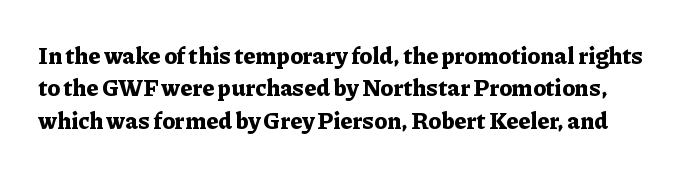
The image shows 23 px bold type, upright; set normal line spacing (1.41x), normal letter spacing, not underlined.
